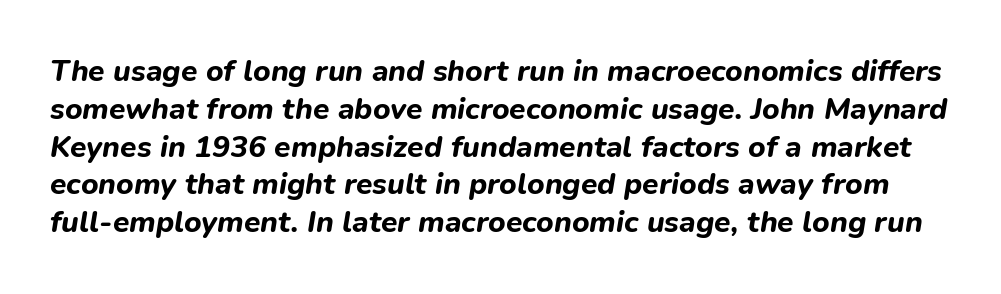
Q: Is the text bold? A: Yes.
Q: Is the text italic (slanted)? A: Yes, it leans right by about 9 degrees.
Q: Is the text underlined? A: No.
Q: Is the spacing between letters normal or unusually wide? A: Normal.
Q: Is the spacing between lines tight, normal or loose? A: Normal.
Q: Width (condensed, normal, or wide)? A: Normal.
Q: Stroke contrast? A: Low.
Q: x-height? A: Medium.
Q: Monospaced? A: No.
